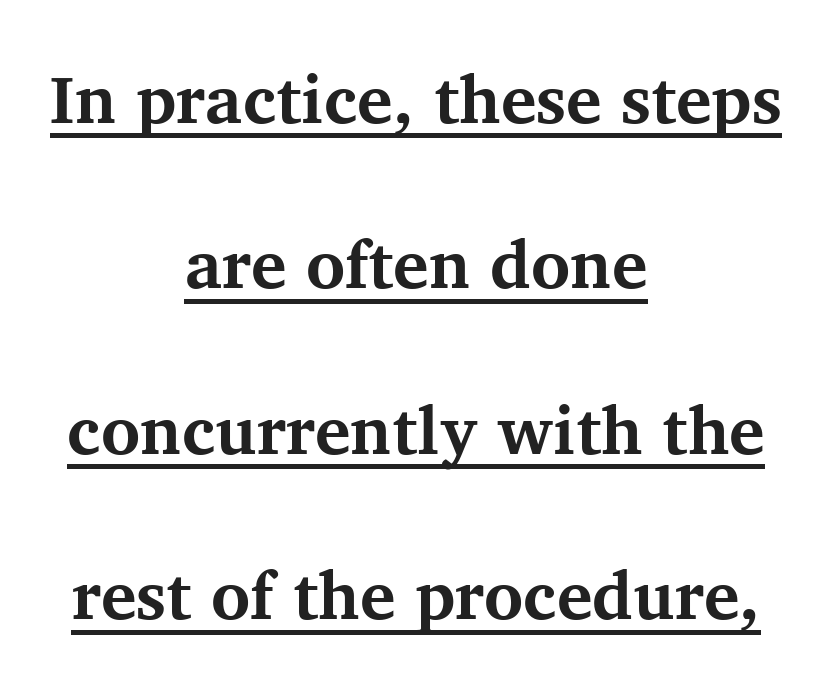
{"serif": "yes", "italic": "no", "bold": "yes", "weight": "bold", "width": "normal", "stroke_contrast": "medium", "x_height": "medium", "monospaced": "no", "underline": "yes", "align": "center", "line_spacing": "loose", "line_spacing_ratio": 2.47, "letter_spacing": "normal", "letter_spacing_em": 0.0, "glyph_px": 67}
